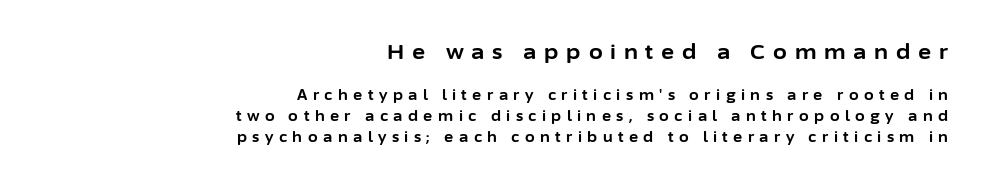
The image shows 20 px bold type, upright; set right-aligned, normal line spacing (1.5x), unusually wide letter spacing (+0.39 em), not underlined; the first (top) block is 1.43x larger.
